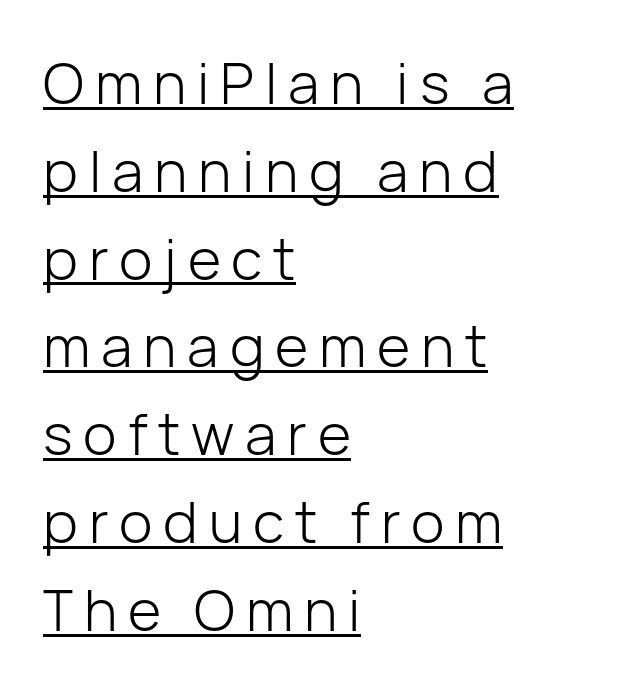
Q: Is the text bold? A: No.
Q: Is the text italic (slanted)? A: No, it is upright.
Q: Is the typeface a serif or a sans-serif typeface? A: Sans-serif.
Q: Is the text underlined? A: Yes.
Q: How is the paragraph aligned? A: Left-aligned.
Q: Is the spacing between lines tight, normal or loose? A: Normal.
Q: Width (condensed, normal, or wide)? A: Normal.
Q: Stroke contrast? A: Low.
Q: x-height? A: Medium.
Q: Monospaced? A: No.
